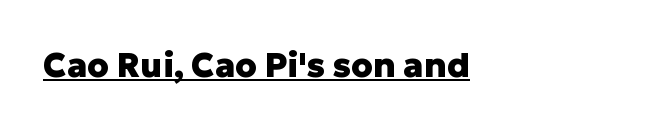
The image shows 34 px heavy sans-serif type, upright; set normal letter spacing, underlined; low stroke contrast and a medium x-height.
